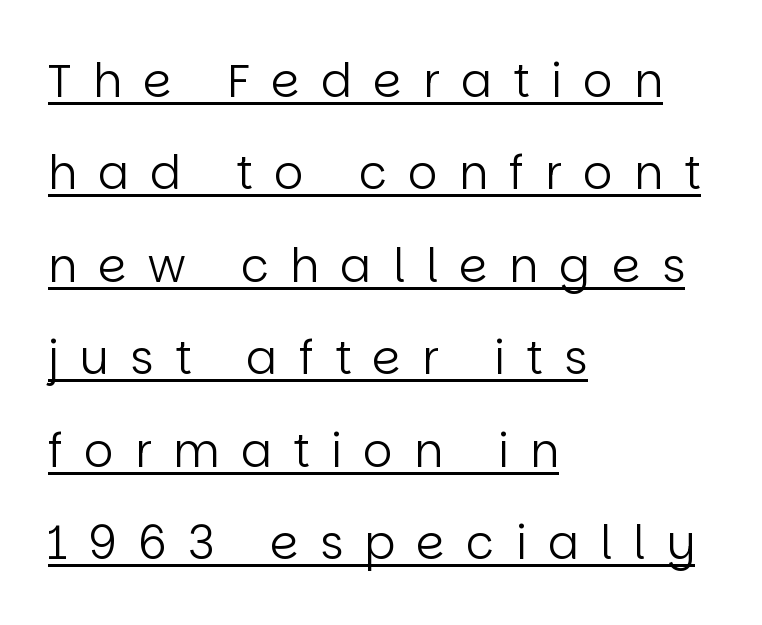
Q: Is the text bold? A: No.
Q: Is the text italic (slanted)? A: No, it is upright.
Q: Is the typeface a serif or a sans-serif typeface? A: Sans-serif.
Q: Is the text underlined? A: Yes.
Q: How is the paragraph aligned? A: Left-aligned.
Q: Is the spacing between letters normal or unusually wide? A: Unusually wide.
Q: Is the spacing between lines tight, normal or loose? A: Loose.
Q: Width (condensed, normal, or wide)? A: Normal.
Q: Stroke contrast? A: Low.
Q: x-height? A: Large.
Q: Monospaced? A: No.
